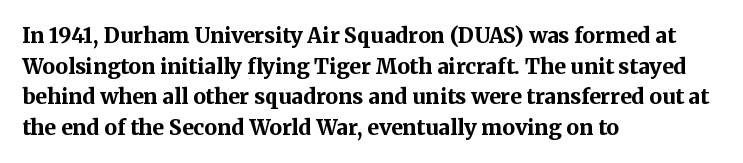
Glyph-to-glyph distance matches everyday printed text. If you drew a line through each stem, it would be perfectly vertical. Horizontal bands of white between lines are of average thickness. Type without underlining. The glyphs have the mass of a bold cut.
